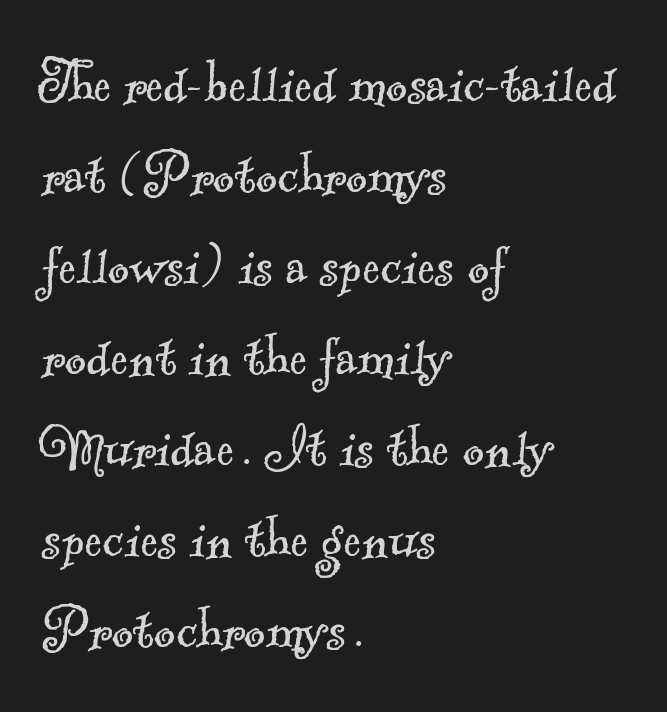
The image shows 66 px light serif type; set left-aligned, normal line spacing (1.38x), normal letter spacing, not underlined; a small x-height.
